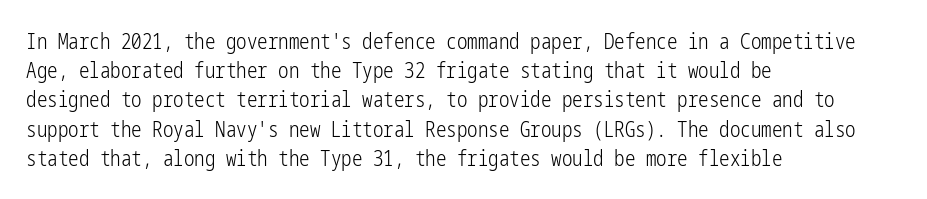
{"italic": "no", "bold": "no", "underline": "no", "align": "left", "line_spacing": "normal", "line_spacing_ratio": 1.39, "letter_spacing": "normal", "letter_spacing_em": 0.0, "glyph_px": 21}
